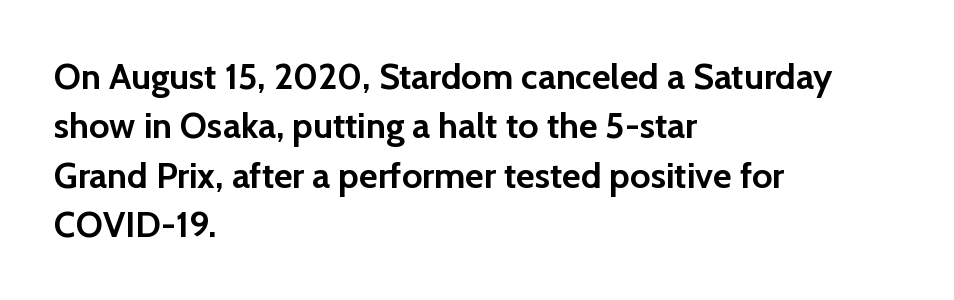
{"serif": "no", "italic": "no", "bold": "yes", "weight": "semibold", "width": "normal", "stroke_contrast": "low", "x_height": "medium", "monospaced": "no", "underline": "no", "align": "left", "line_spacing": "normal", "line_spacing_ratio": 1.37, "letter_spacing": "normal", "letter_spacing_em": 0.0, "glyph_px": 36}
